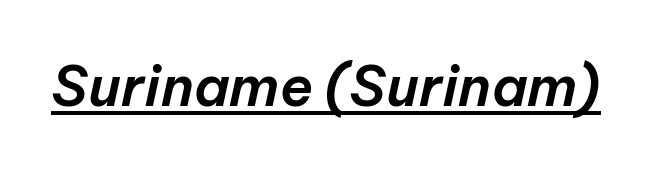
Each letter keeps its own natural width here, so spacing adapts to shape. You can see a thin bar hugging the bottom of the glyphs. The gaps between neighbouring characters are ordinary and unremarkable. The specimen reads as italic at a glance.
